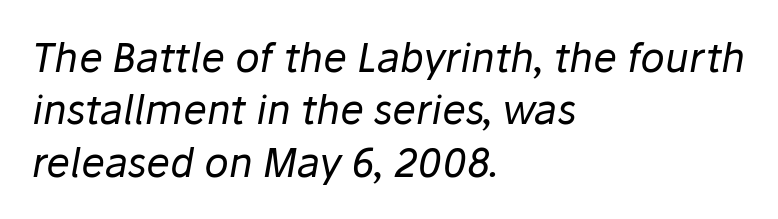
{"italic": "yes", "lean": "right", "slant_degrees": 10, "bold": "no", "weight": "regular", "width": "normal", "stroke_contrast": "low", "x_height": "medium", "monospaced": "no", "underline": "no", "align": "left", "line_spacing": "normal", "line_spacing_ratio": 1.31, "letter_spacing": "normal", "letter_spacing_em": 0.0, "glyph_px": 40}
